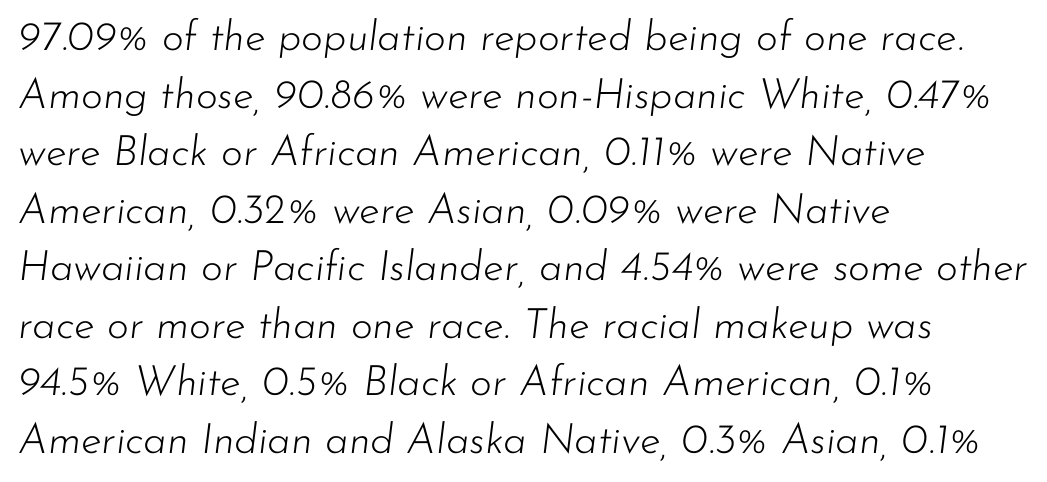
The image shows 42 px light type, italic (leaning right); set left-aligned, normal line spacing (1.37x), normal letter spacing, not underlined; low stroke contrast and a small x-height.
